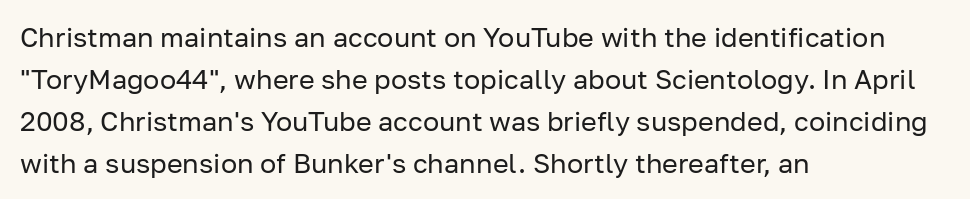
Q: Is the text bold? A: No.
Q: Is the text italic (slanted)? A: No, it is upright.
Q: Is the text underlined? A: No.
Q: How is the paragraph aligned? A: Left-aligned.
Q: Is the spacing between letters normal or unusually wide? A: Normal.
Q: Is the spacing between lines tight, normal or loose? A: Normal.
